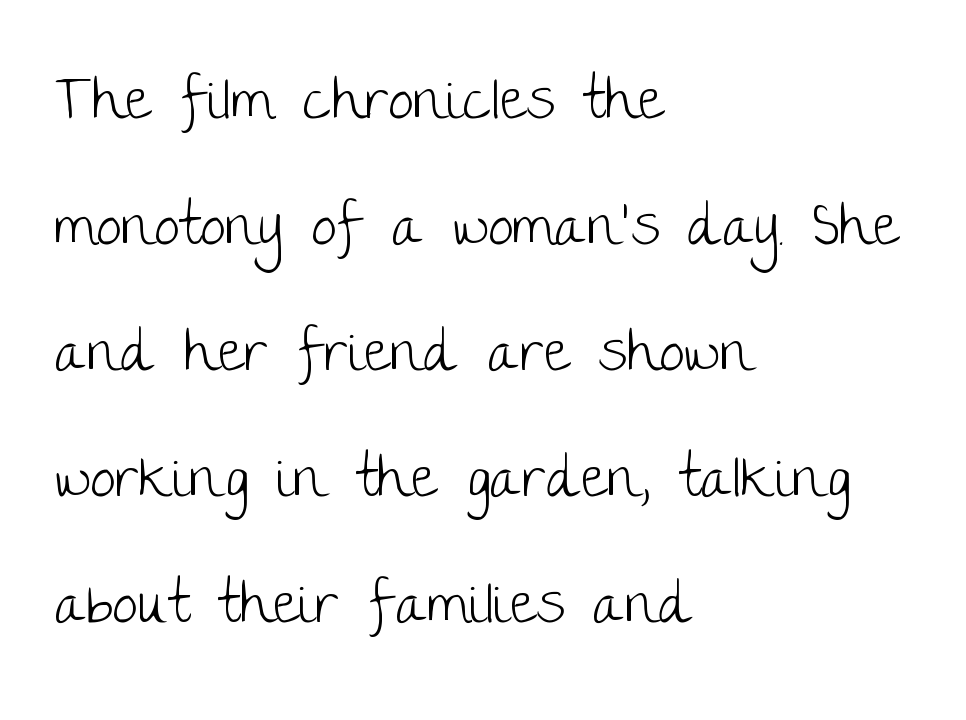
{"serif": "no", "italic": "no", "bold": "no", "weight": "light", "width": "normal", "stroke_contrast": "low", "x_height": "large", "monospaced": "no", "underline": "no", "align": "left", "line_spacing": "loose", "line_spacing_ratio": 2.21, "letter_spacing": "normal", "letter_spacing_em": 0.0, "glyph_px": 57}
